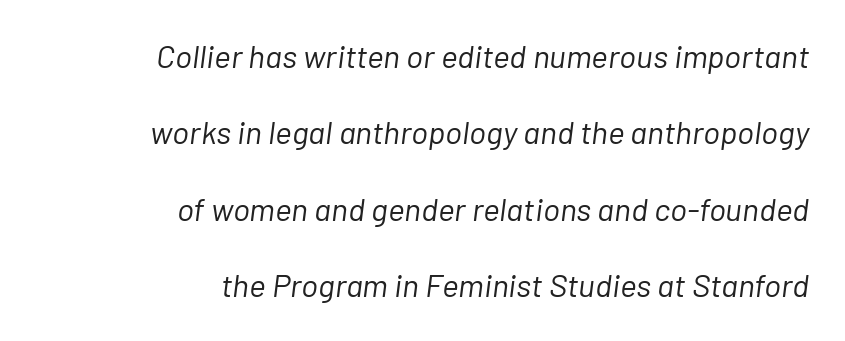
Q: Is the text bold? A: No.
Q: Is the text italic (slanted)? A: Yes, it leans right by about 7 degrees.
Q: Is the text underlined? A: No.
Q: How is the paragraph aligned? A: Right-aligned.
Q: Is the spacing between letters normal or unusually wide? A: Normal.
Q: Is the spacing between lines tight, normal or loose? A: Loose.
Q: Width (condensed, normal, or wide)? A: Normal.
Q: Stroke contrast? A: Low.
Q: x-height? A: Medium.
Q: Monospaced? A: No.
